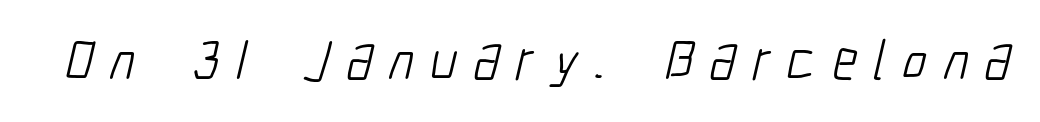
Each stroke keeps to a modest, everyday thickness or less. I'd call this a sans setting — the letters go barefoot. The letters are spread apart with noticeably loose tracking. The space directly below the letters is spotless.
